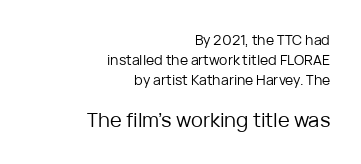
Compared with typical body copy, the letter spacing here is the same. Has an underline been added? It has not. Is the lower block the larger one? Yes — the lower block carries the bigger type. A typesetter would mark this as roman, not italic. Does the copy run flush right? Yes — the right margin is perfectly even.
